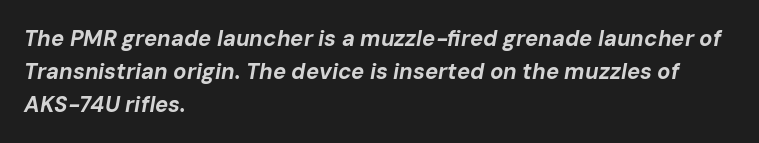
Q: Is the text bold? A: Yes.
Q: Is the text italic (slanted)? A: Yes, it leans right by about 10 degrees.
Q: Is the text underlined? A: No.
Q: How is the paragraph aligned? A: Left-aligned.
Q: Is the spacing between letters normal or unusually wide? A: Normal.
Q: Is the spacing between lines tight, normal or loose? A: Normal.
